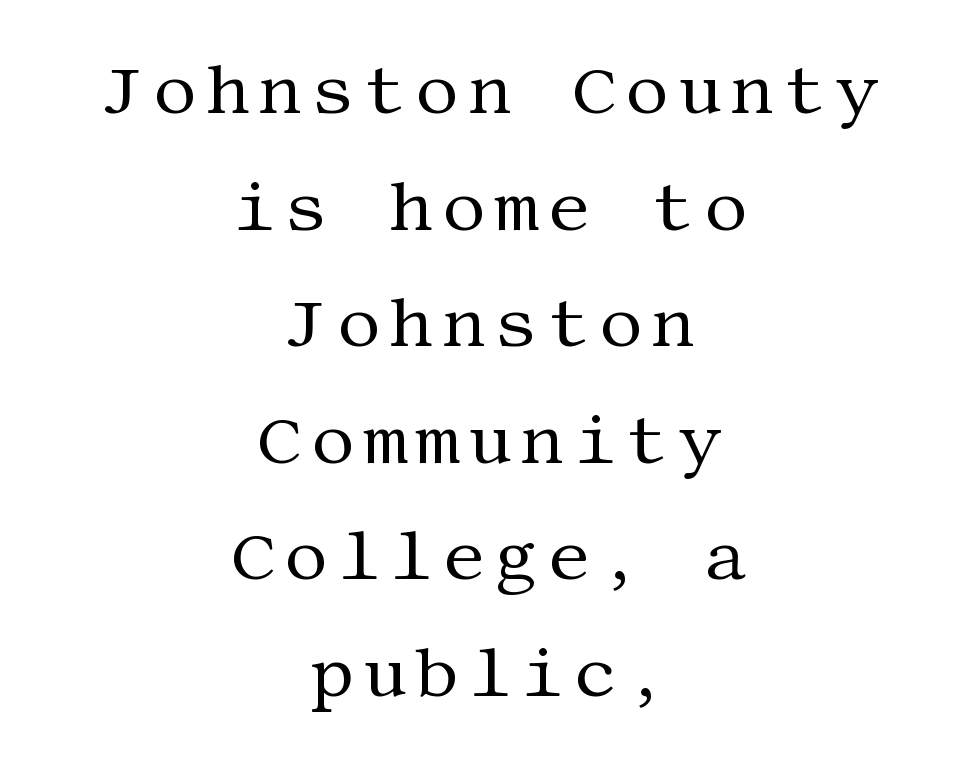
Quick note: not italic, upright. Is the block centered? Yes — each line is placed symmetrically about the middle. The text was rendered using a seriffed face with decorative stroke endings. The space beneath each line is pristine and unruled.
